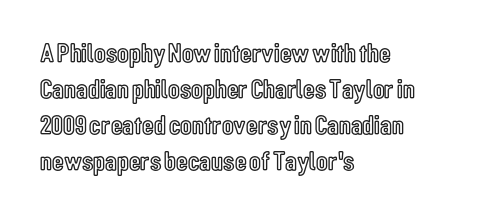
The image shows 27 px text type, upright; set left-aligned, normal line spacing (1.33x), normal letter spacing, not underlined.
